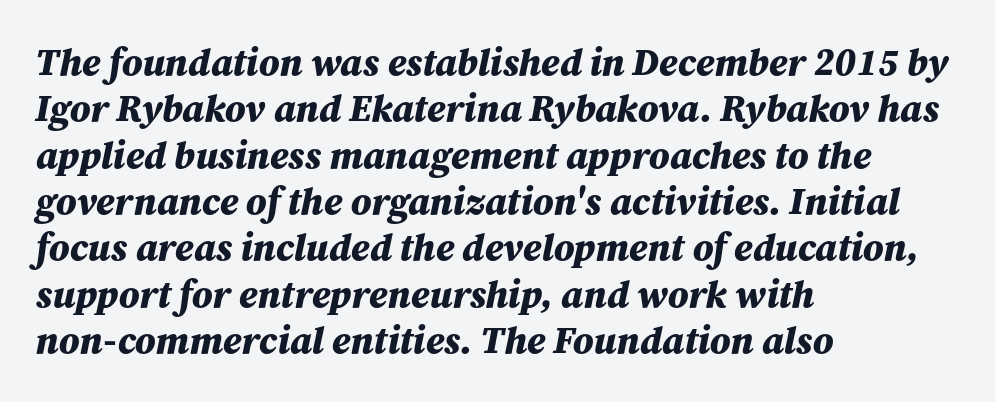
Q: Is the text bold? A: Yes.
Q: Is the text italic (slanted)? A: Yes, it leans right by about 12 degrees.
Q: Is the text underlined? A: No.
Q: How is the paragraph aligned? A: Left-aligned.
Q: Is the spacing between letters normal or unusually wide? A: Normal.
Q: Width (condensed, normal, or wide)? A: Normal.
Q: Stroke contrast? A: Medium.
Q: x-height? A: Medium.
Q: Monospaced? A: No.
